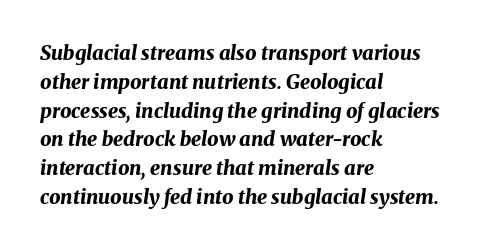
{"italic": "yes", "lean": "right", "slant_degrees": 8, "bold": "yes", "underline": "no", "align": "left", "line_spacing": "normal", "line_spacing_ratio": 1.44, "letter_spacing": "normal", "letter_spacing_em": 0.0, "glyph_px": 20}
